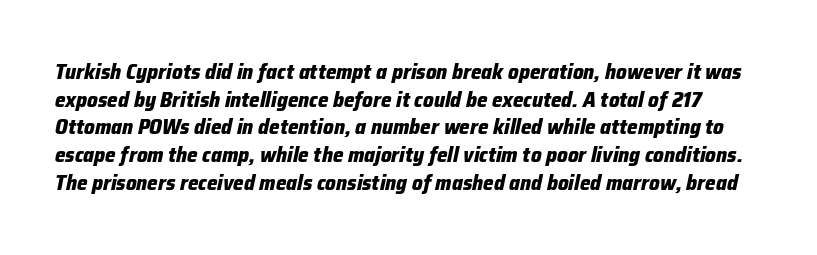
Q: Is the text bold? A: Yes.
Q: Is the text italic (slanted)? A: Yes, it leans right by about 12 degrees.
Q: Is the text underlined? A: No.
Q: Is the spacing between letters normal or unusually wide? A: Normal.
Q: Is the spacing between lines tight, normal or loose? A: Normal.
